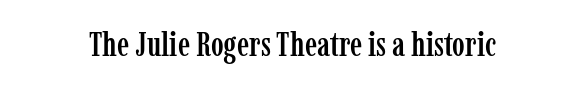
{"serif": "yes", "italic": "no", "width": "condensed", "stroke_contrast": "low", "x_height": "medium", "monospaced": "no", "underline": "no", "letter_spacing": "normal", "letter_spacing_em": 0.0, "glyph_px": 34}
